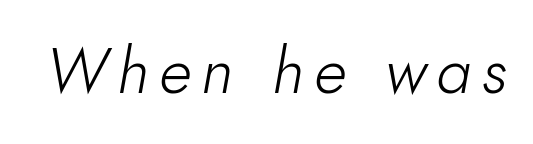
{"italic": "yes", "lean": "right", "slant_degrees": 10, "bold": "no", "weight": "light", "width": "normal", "stroke_contrast": "low", "x_height": "small", "monospaced": "no", "underline": "no", "glyph_px": 63}
